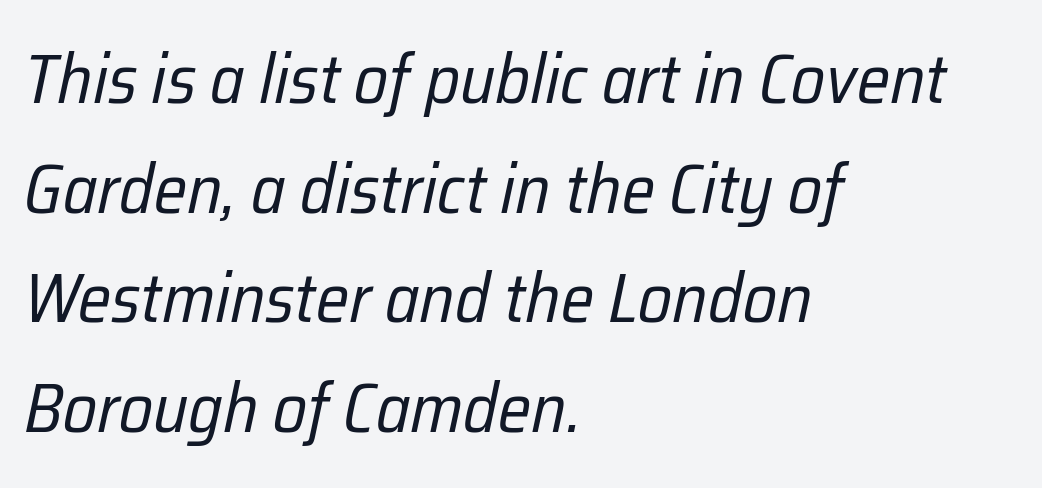
Q: Is the text bold? A: No.
Q: Is the text italic (slanted)? A: Yes, it leans right by about 12 degrees.
Q: Is the text underlined? A: No.
Q: How is the paragraph aligned? A: Left-aligned.
Q: Is the spacing between letters normal or unusually wide? A: Normal.
Q: Is the spacing between lines tight, normal or loose? A: Normal.
Q: Width (condensed, normal, or wide)? A: Condensed.
Q: Stroke contrast? A: Low.
Q: x-height? A: Medium.
Q: Monospaced? A: No.
